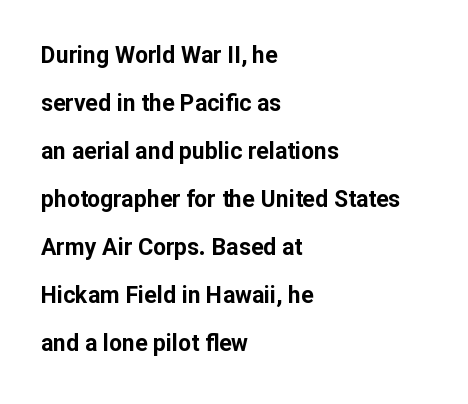
Q: Is the text bold? A: Yes.
Q: Is the text italic (slanted)? A: No, it is upright.
Q: Is the text underlined? A: No.
Q: How is the paragraph aligned? A: Left-aligned.
Q: Is the spacing between letters normal or unusually wide? A: Normal.
Q: Is the spacing between lines tight, normal or loose? A: Loose.
